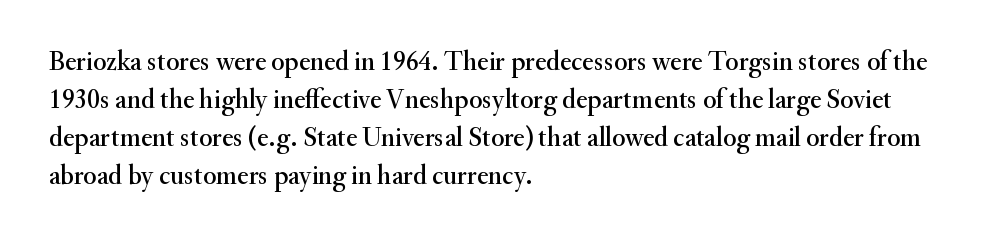
{"italic": "no", "underline": "no", "align": "left", "line_spacing": "normal", "line_spacing_ratio": 1.41, "letter_spacing": "normal", "letter_spacing_em": 0.0, "glyph_px": 27}
